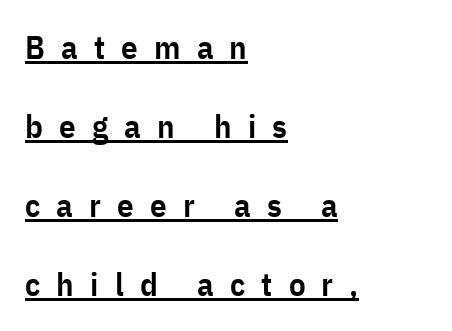
Q: Is the text bold? A: Semi-bold.
Q: Is the text italic (slanted)? A: No, it is upright.
Q: Is the typeface a serif or a sans-serif typeface? A: Sans-serif.
Q: Is the text underlined? A: Yes.
Q: How is the paragraph aligned? A: Left-aligned.
Q: Is the spacing between letters normal or unusually wide? A: Unusually wide.
Q: Is the spacing between lines tight, normal or loose? A: Loose.
Q: Width (condensed, normal, or wide)? A: Condensed.
Q: Stroke contrast? A: Low.
Q: x-height? A: Medium.
Q: Monospaced? A: No.
